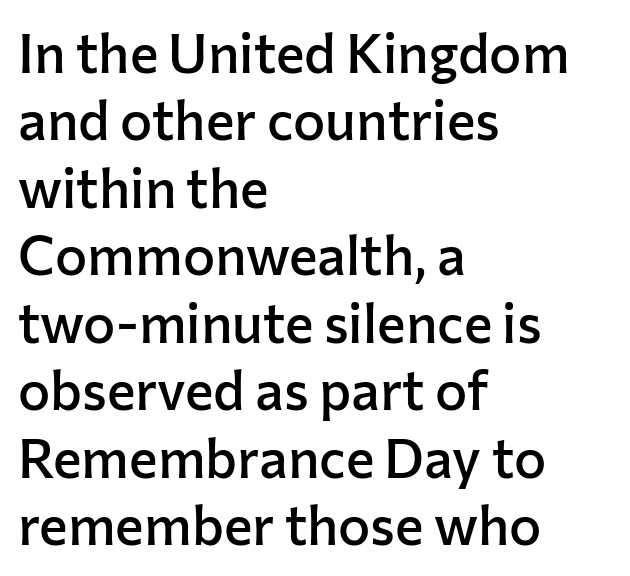
{"serif": "no", "italic": "no", "bold": "semi", "weight": "semibold", "width": "normal", "stroke_contrast": "low", "x_height": "medium", "monospaced": "no", "underline": "no", "align": "left", "line_spacing": "normal", "line_spacing_ratio": 1.25, "letter_spacing": "normal", "letter_spacing_em": 0.0, "glyph_px": 54}
